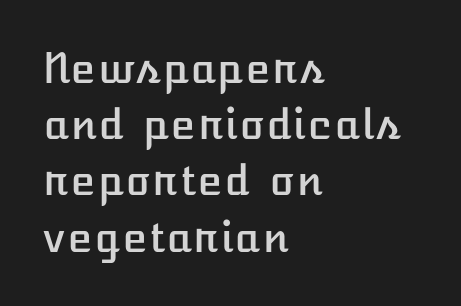
These lines are set flush left with a ragged right edge. Nope, not italic — everything's standing straight. Students, note that the glyphs here touch the page at normal intervals. Check the space under the baseline: it is left empty. Baseline-to-baseline distance is the conventional proportion of letter height.
